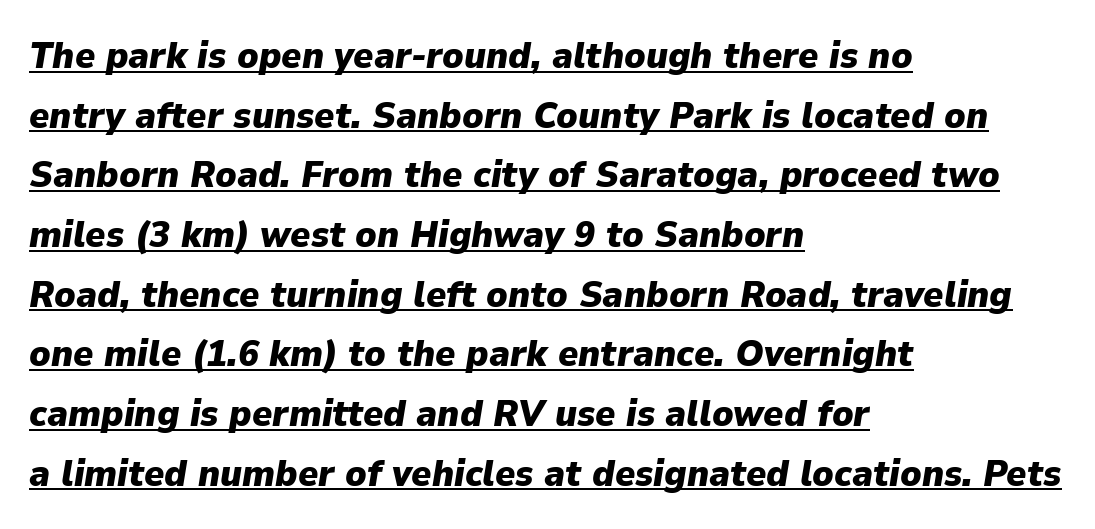
Evenly set lines give the paragraph a standard silhouette. The setting favours the left margin, as ordinary paragraphs usually do. Varying glyph widths throughout — classic text-font behaviour. Decoration check: the copy is underlined. Does extra space separate the letters? No, they use regular spacing.
